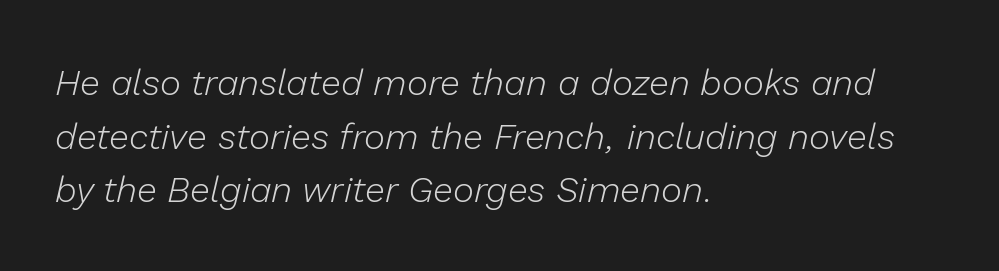
The image shows 36 px light type, italic (leaning right); set left-aligned, normal line spacing (1.49x), normal letter spacing, not underlined; low stroke contrast and a medium x-height.
